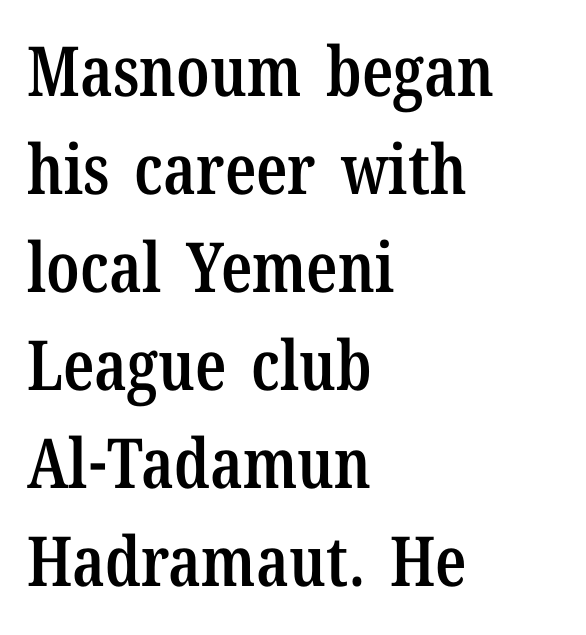
{"serif": "yes", "italic": "no", "bold": "semi", "weight": "semibold", "width": "condensed", "stroke_contrast": "low", "x_height": "medium", "monospaced": "no", "underline": "no", "align": "left", "line_spacing": "normal", "line_spacing_ratio": 1.42, "letter_spacing": "normal", "letter_spacing_em": 0.0, "glyph_px": 69}
